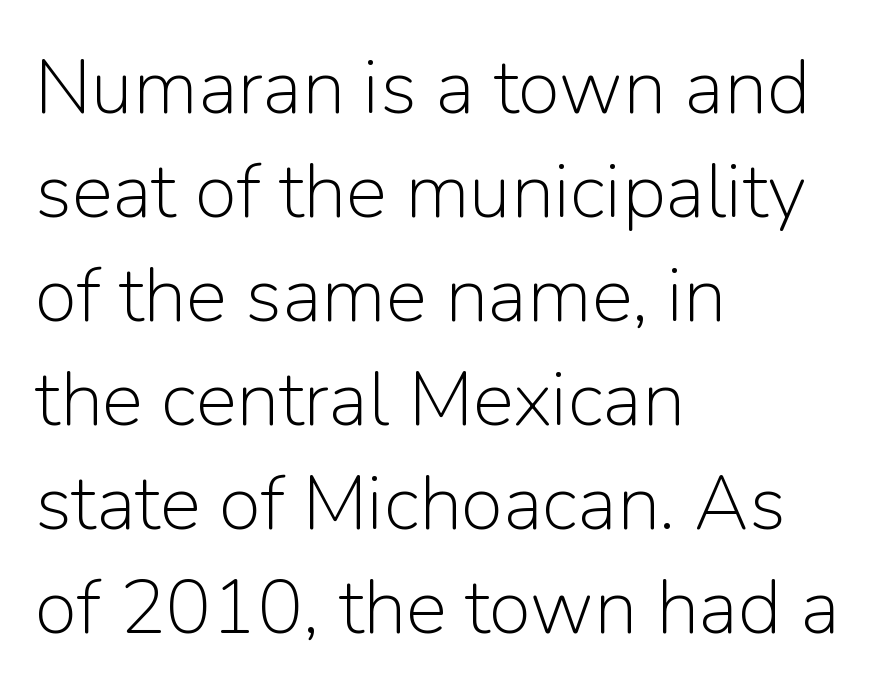
The image shows 77 px light sans-serif type, upright; set left-aligned, normal line spacing (1.35x), normal letter spacing, not underlined; low stroke contrast and a medium x-height.
